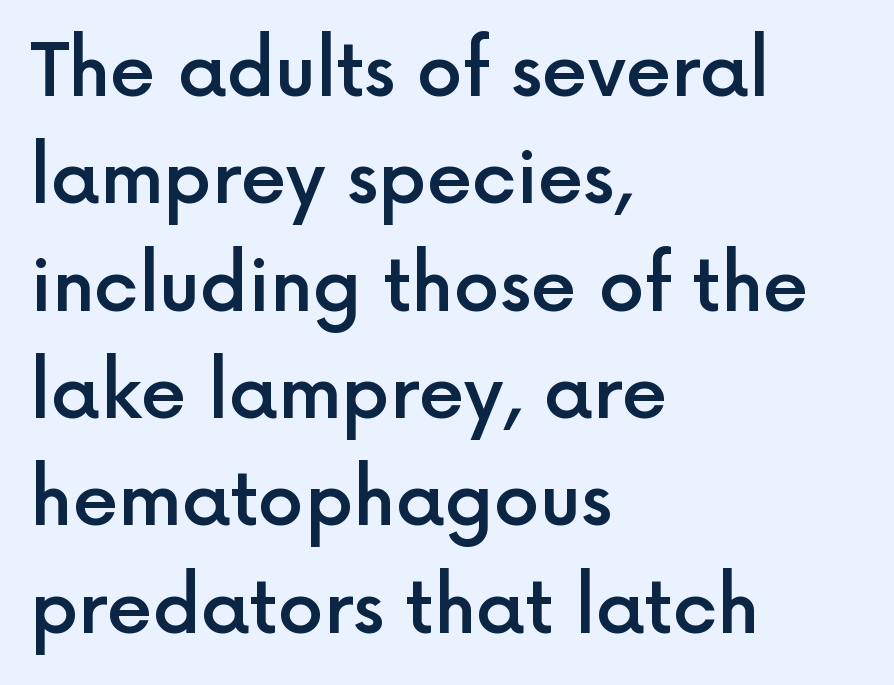
Q: Is the text bold? A: Semi-bold.
Q: Is the text italic (slanted)? A: No, it is upright.
Q: Is the typeface a serif or a sans-serif typeface? A: Sans-serif.
Q: Is the text underlined? A: No.
Q: How is the paragraph aligned? A: Left-aligned.
Q: Is the spacing between letters normal or unusually wide? A: Normal.
Q: Is the spacing between lines tight, normal or loose? A: Normal.
Q: Width (condensed, normal, or wide)? A: Normal.
Q: x-height? A: Medium.
Q: Monospaced? A: No.
